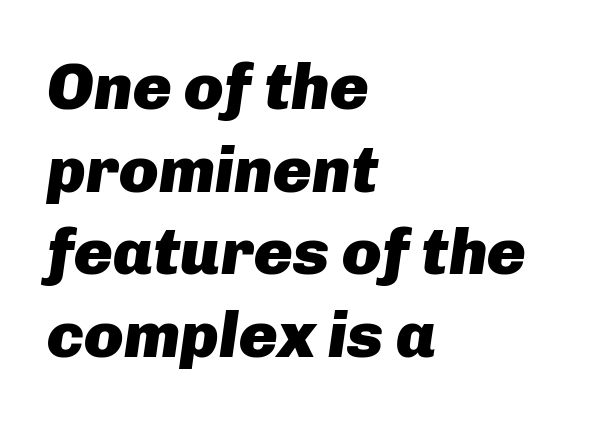
The image shows 65 px heavy type, italic (leaning right); set left-aligned, normal line spacing (1.27x), normal letter spacing, not underlined; low stroke contrast and a medium x-height.
